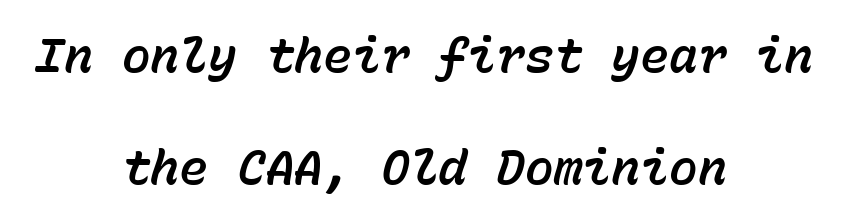
Q: Is the text italic (slanted)? A: Yes, it leans right by about 15 degrees.
Q: Is the text underlined? A: No.
Q: How is the paragraph aligned? A: Centered.
Q: Is the spacing between letters normal or unusually wide? A: Normal.
Q: Is the spacing between lines tight, normal or loose? A: Loose.
Q: Width (condensed, normal, or wide)? A: Normal.
Q: Stroke contrast? A: Low.
Q: x-height? A: Medium.
Q: Monospaced? A: Yes.
